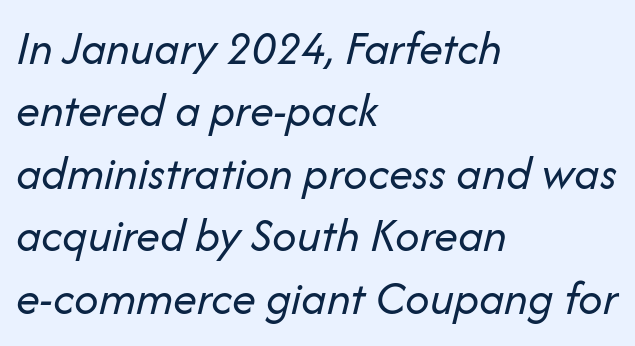
There's an unmistakable incline to the writing here. Stems and bowls with no extra thickness — not bold. Compared with a centered layout, this one pins lines to the left instead. Decoration check: the copy has no underline.
